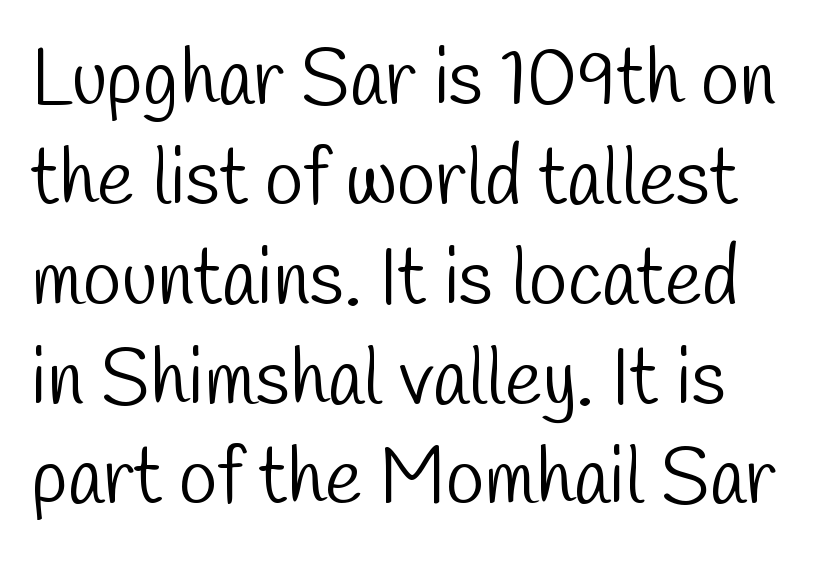
The designer went with a sans here, leaving each stem footless. Do the characters align in a grid? No, the font is proportional. Letter spacing: default. The typesetting does not lean heavy: it is not bold.
